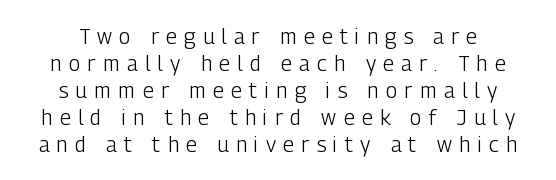
Think standard paragraph weight, or any step lighter than that. Vertical strokes here are truly vertical. The gaps between neighbouring characters are conspicuously large. These lines sit exactly where default settings would place them.
